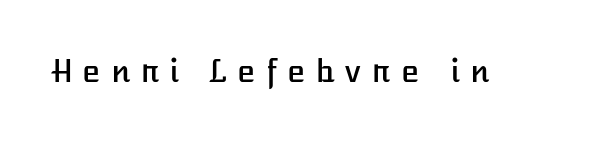
Q: Is the text italic (slanted)? A: No, it is upright.
Q: Is the text underlined? A: No.
Q: Is the spacing between letters normal or unusually wide? A: Unusually wide.
Q: Width (condensed, normal, or wide)? A: Normal.
Q: Stroke contrast? A: Low.
Q: x-height? A: Medium.
